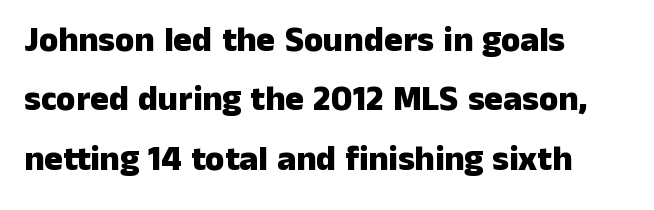
The image shows 35 px heavy sans-serif type, upright; set left-aligned, normal line spacing (1.7x), normal letter spacing, not underlined; low stroke contrast and a medium x-height.
